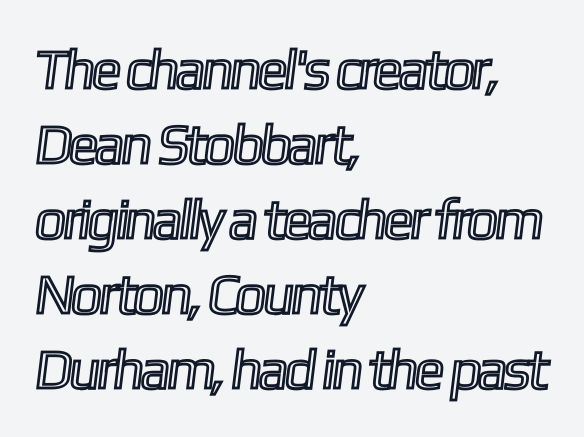
Honestly, the letter spacing is just normal — you wouldn't notice it. Alignment: flush left. One glance says typical: line gaps are just what's usual. Nobody drew a line under any word here. Character widths vary here, with narrow letters taking less room than wide ones.
